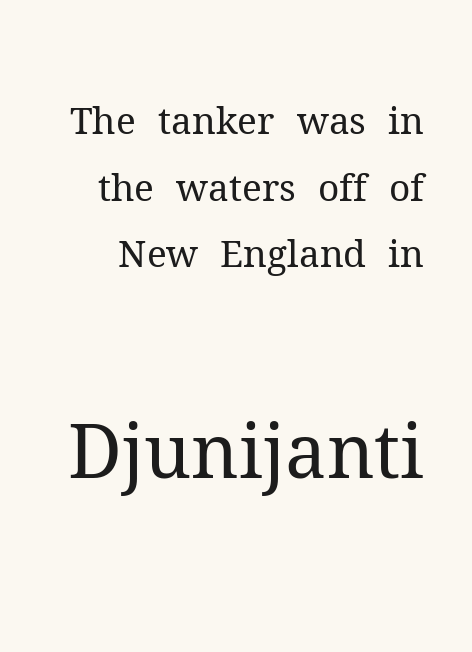
Note the varied advance widths — an 'i' is clearly narrower than an 'm'. Students, note that the glyphs here touch the page at normal intervals. The font sits on the lighter half of the weight spectrum, regular included. The area under the type is left untouched. The composition opens small and finishes big.
